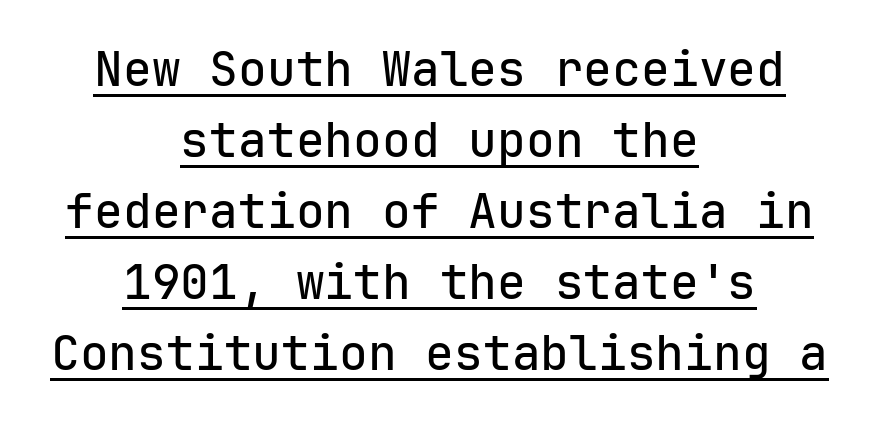
Q: Is the text italic (slanted)? A: No, it is upright.
Q: Is the typeface a serif or a sans-serif typeface? A: Sans-serif.
Q: Is the text underlined? A: Yes.
Q: How is the paragraph aligned? A: Centered.
Q: Is the spacing between letters normal or unusually wide? A: Normal.
Q: Is the spacing between lines tight, normal or loose? A: Normal.
Q: Width (condensed, normal, or wide)? A: Normal.
Q: Stroke contrast? A: Low.
Q: x-height? A: Medium.
Q: Monospaced? A: Yes.
